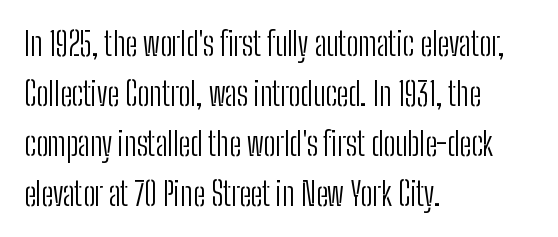
The image shows 32 px light, condensed sans-serif type, upright; set left-aligned, normal line spacing (1.56x), normal letter spacing, not underlined; low stroke contrast and a medium x-height.
